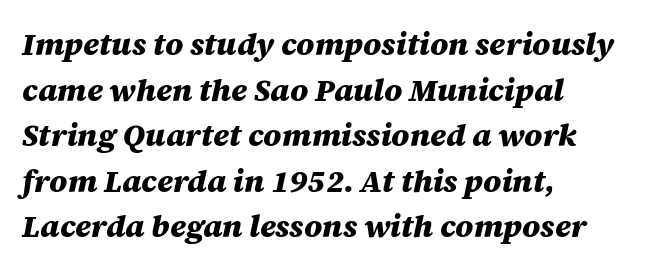
The image shows 31 px heavy type, italic (leaning right); set left-aligned, normal line spacing (1.47x), normal letter spacing, not underlined; medium stroke contrast and a large x-height.
